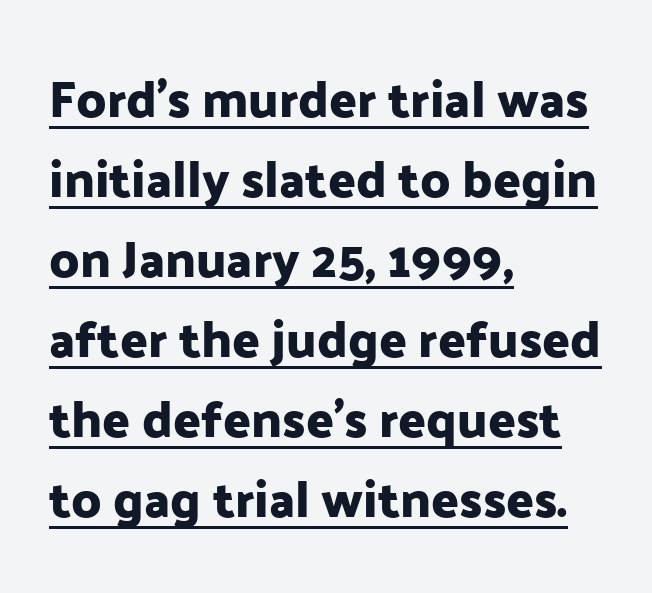
The sample's only ornament is a line tracing under the words. What's the leading like? Ordinary, nothing unusual. Inter-character spacing is left at the font's built-in metrics. Character widths vary here, with narrow letters taking less room than wide ones.
